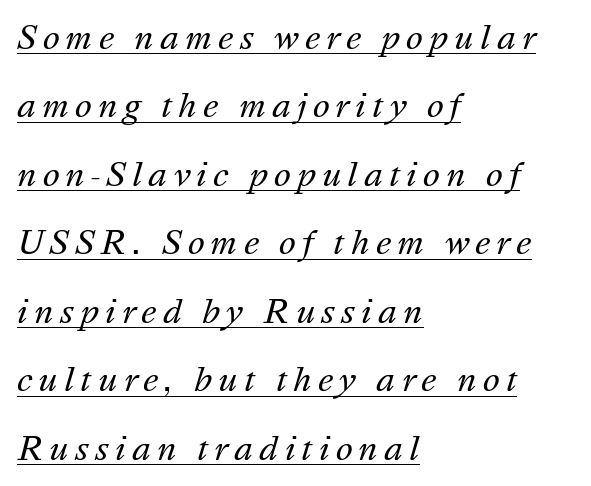
How would I describe the line gaps? Wide and relaxed. Is this a fixed-width face? No — the glyphs have proportional, varying widths. Caption: multi-line text, flush left, ragged right. The rendered words wear a rule along their underside. Is the type heavy? It reads as light-to-regular instead. These lines were composed using italics.
